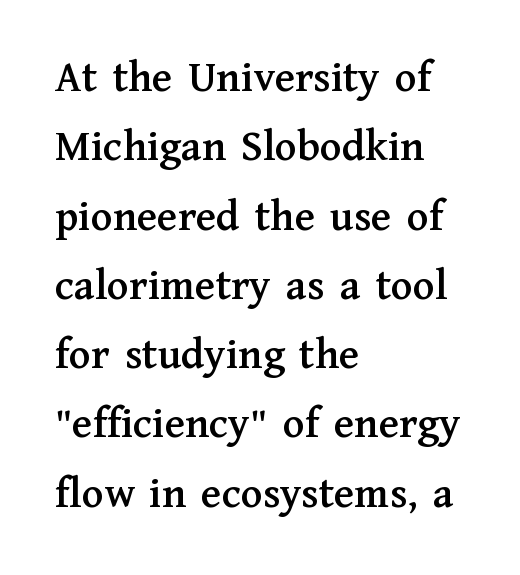
{"serif": "yes", "italic": "no", "width": "normal", "stroke_contrast": "medium", "x_height": "medium", "monospaced": "no", "underline": "no", "align": "left", "line_spacing": "normal", "line_spacing_ratio": 1.54, "letter_spacing": "normal", "letter_spacing_em": 0.0, "glyph_px": 45}
